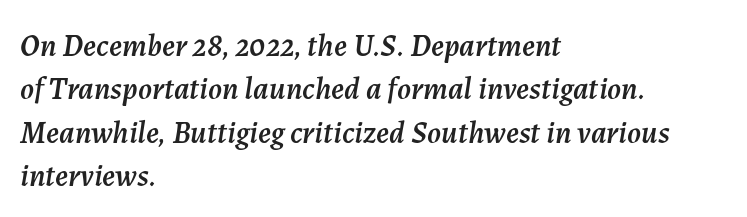
The image shows 31 px text type, italic (leaning right); set left-aligned, normal line spacing (1.4x), normal letter spacing, not underlined; medium stroke contrast and a medium x-height.
